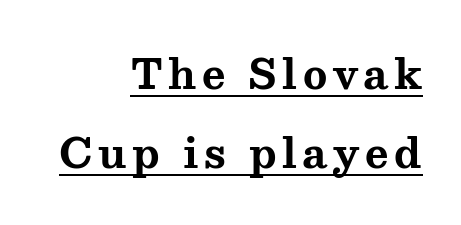
{"serif": "yes", "italic": "no", "bold": "yes", "weight": "bold", "width": "wide", "stroke_contrast": "medium", "x_height": "medium", "monospaced": "no", "underline": "yes", "align": "right", "line_spacing": "loose", "line_spacing_ratio": 1.98, "glyph_px": 40}
